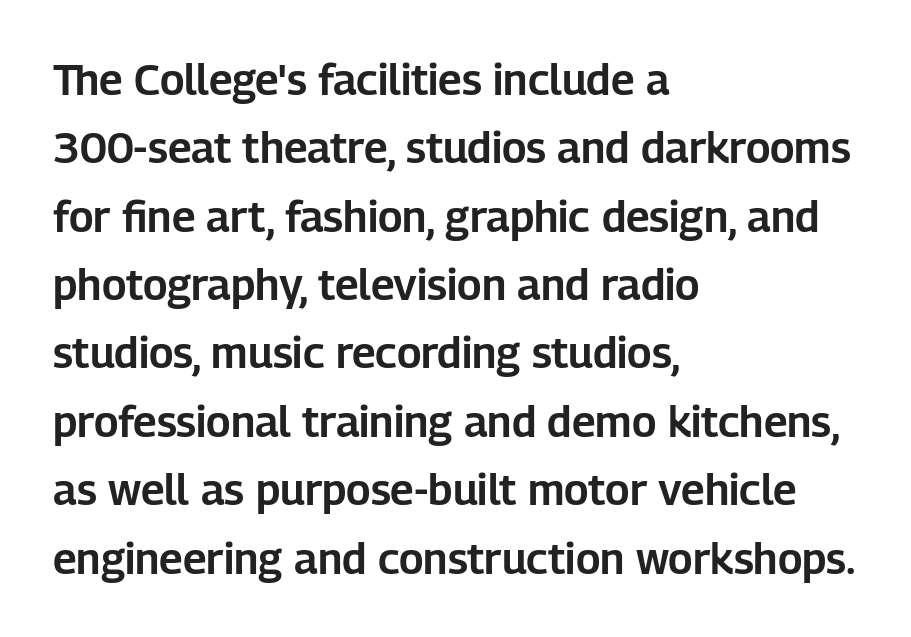
The image shows 43 px sans-serif type, upright; set left-aligned, normal line spacing (1.59x), normal letter spacing, not underlined; low stroke contrast and a medium x-height.
